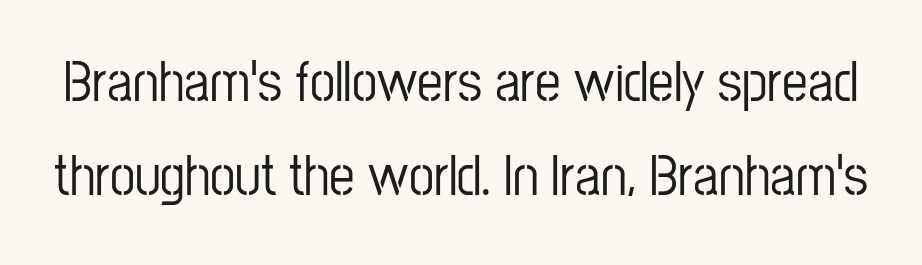
The image shows 57 px condensed sans-serif type, upright; set normal line spacing (1.65x), normal letter spacing, not underlined; low stroke contrast and a medium x-height.
